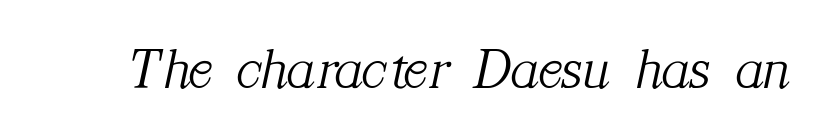
Q: Is the text bold? A: No.
Q: Is the text italic (slanted)? A: Yes, it leans right by about 12 degrees.
Q: Is the typeface a serif or a sans-serif typeface? A: Serif.
Q: Is the text underlined? A: No.
Q: Is the spacing between letters normal or unusually wide? A: Normal.
Q: Width (condensed, normal, or wide)? A: Normal.
Q: Stroke contrast? A: Medium.
Q: x-height? A: Medium.
Q: Monospaced? A: No.
